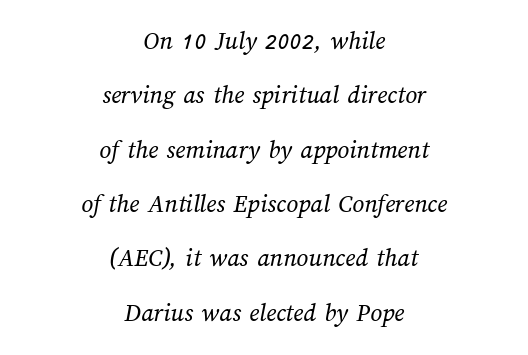
{"bold": "no", "underline": "no", "align": "center", "line_spacing": "loose", "line_spacing_ratio": 2.09, "letter_spacing": "normal", "letter_spacing_em": 0.0, "glyph_px": 26}
